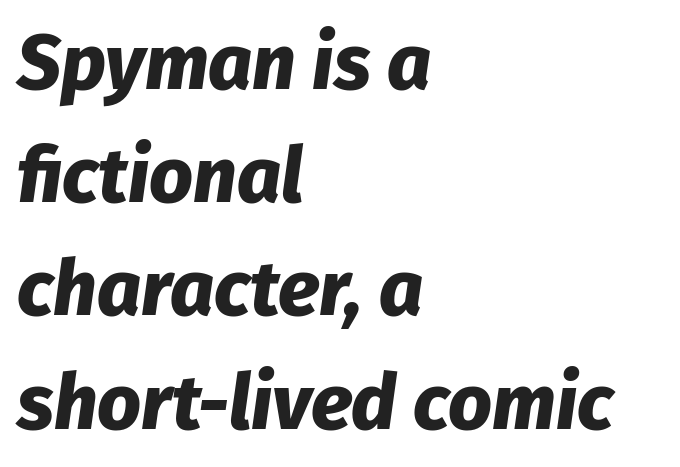
{"italic": "yes", "lean": "right", "slant_degrees": 8, "bold": "yes", "weight": "heavy", "width": "normal", "stroke_contrast": "low", "x_height": "medium", "monospaced": "no", "underline": "no", "align": "left", "line_spacing": "normal", "line_spacing_ratio": 1.47, "letter_spacing": "normal", "letter_spacing_em": 0.0, "glyph_px": 77}
